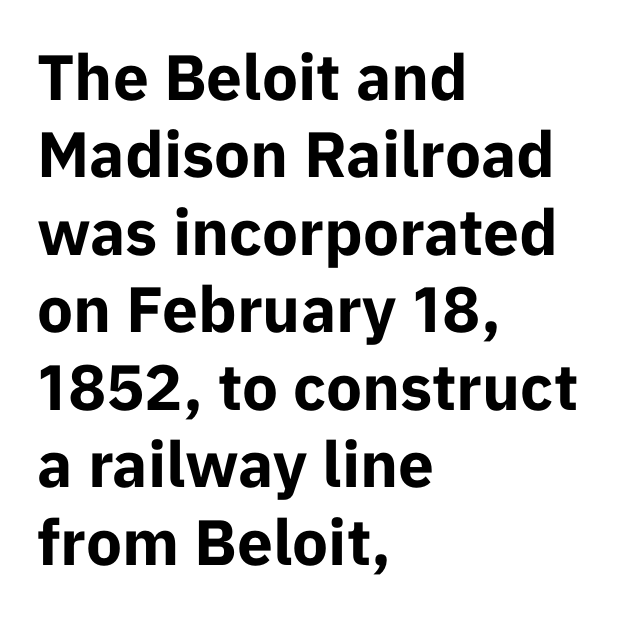
{"serif": "no", "italic": "no", "bold": "yes", "weight": "bold", "width": "normal", "stroke_contrast": "low", "x_height": "medium", "monospaced": "no", "underline": "no", "align": "left", "line_spacing_ratio": 1.21, "letter_spacing": "normal", "letter_spacing_em": 0.0, "glyph_px": 64}
